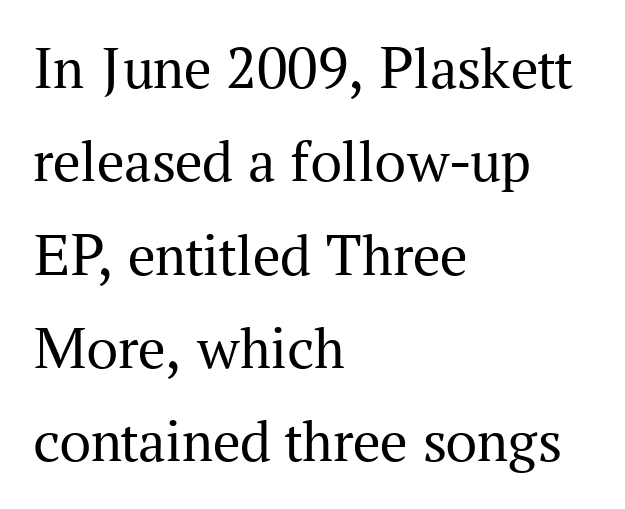
The area under the type is left untouched. The lettering holds an erect, upright posture throughout. A typesetter would call this leading conventional body-copy spacing. This sample uses plain, unmodified letter spacing. Old-style or modern, the face here clearly has serifs.
